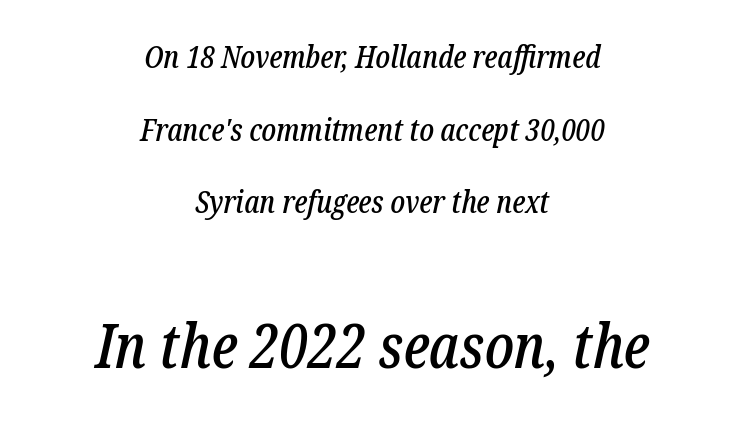
The image shows 62 px condensed serif type, italic (leaning right); set centered, loose line spacing (2.34x), normal letter spacing, not underlined; the second (bottom) block is 2.0x larger; low stroke contrast and a medium x-height.
